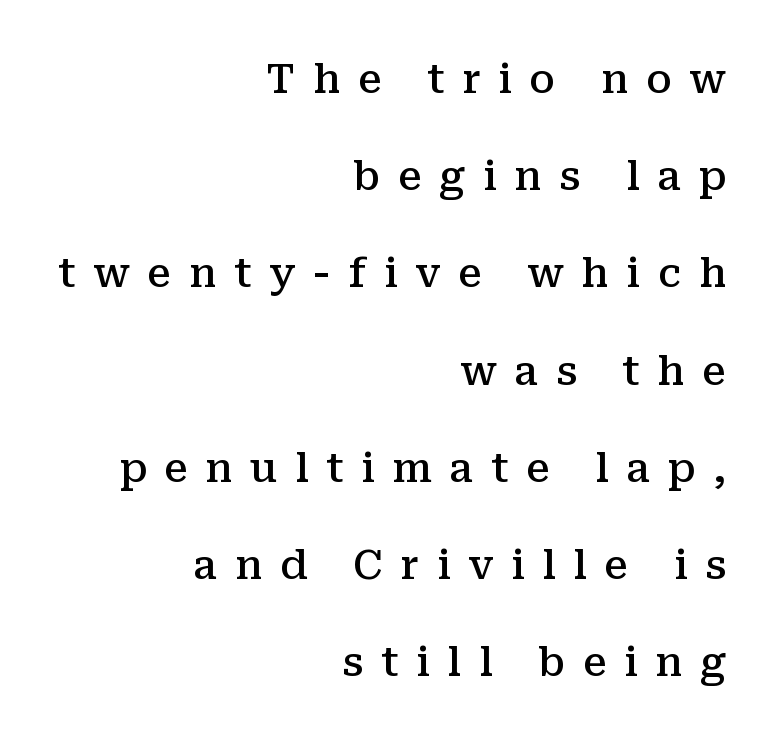
Ordinary non-slanted type is in use. These lines have a slow, spaced-out rhythm from letter to letter. Does the weight exceed regular? Yes, but only to semibold. Note: serifs present on the glyphs.
